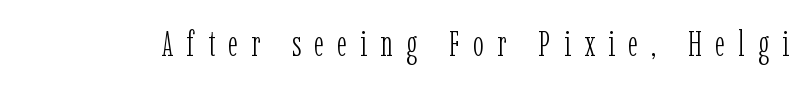
{"serif": "yes", "italic": "no", "bold": "no", "weight": "light", "width": "condensed", "stroke_contrast": "low", "x_height": "medium", "monospaced": "no", "underline": "no", "letter_spacing": "wide", "letter_spacing_em": 0.37, "glyph_px": 36}
